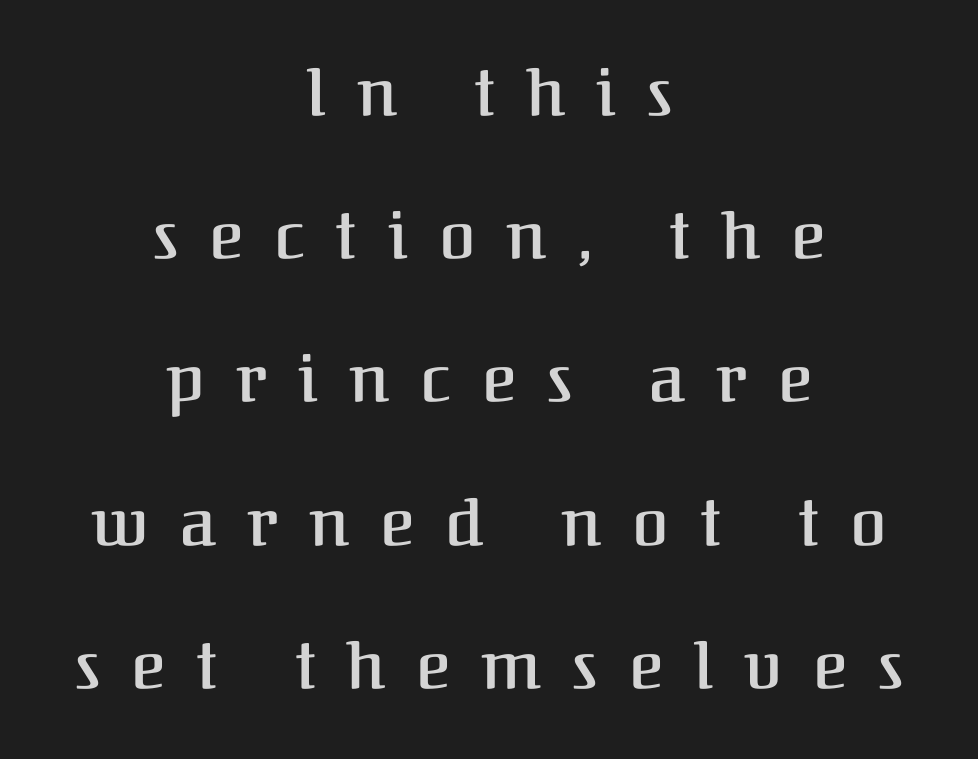
{"serif": "yes", "italic": "no", "bold": "semi", "weight": "semibold", "width": "normal", "stroke_contrast": "medium", "x_height": "medium", "monospaced": "no", "underline": "no", "align": "center", "line_spacing": "loose", "line_spacing_ratio": 2.17, "letter_spacing": "wide", "letter_spacing_em": 0.47, "glyph_px": 66}
